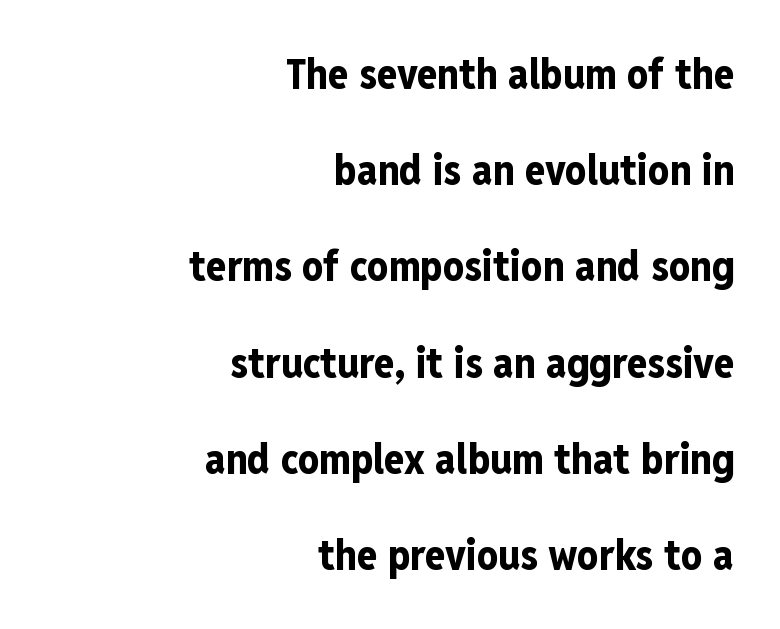
Q: Is the text bold? A: Yes.
Q: Is the text italic (slanted)? A: No, it is upright.
Q: Is the typeface a serif or a sans-serif typeface? A: Sans-serif.
Q: Is the text underlined? A: No.
Q: How is the paragraph aligned? A: Right-aligned.
Q: Is the spacing between letters normal or unusually wide? A: Normal.
Q: Is the spacing between lines tight, normal or loose? A: Loose.
Q: Width (condensed, normal, or wide)? A: Condensed.
Q: Stroke contrast? A: Low.
Q: x-height? A: Medium.
Q: Monospaced? A: No.
